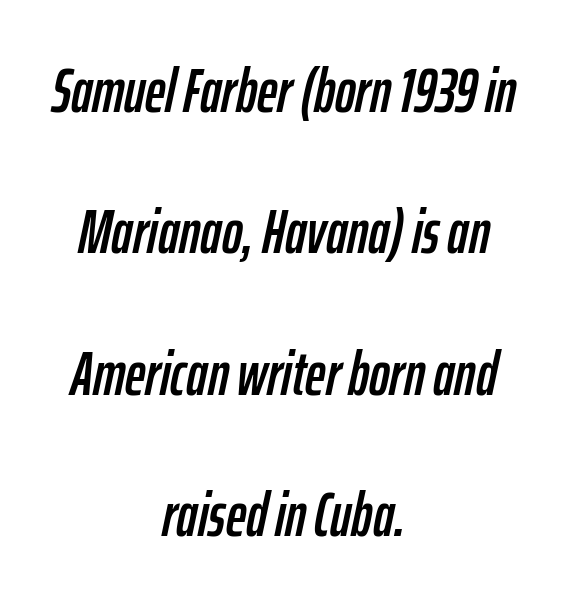
Vertical spacing — loose. Think of a printed novel: that variable character pitch is what you see here. Letter spacing: default. Honestly, there is no underline to notice here at all. You can tell it's italic because the verticals aren't actually vertical. This sample is center-justified, so both line endings float freely.
